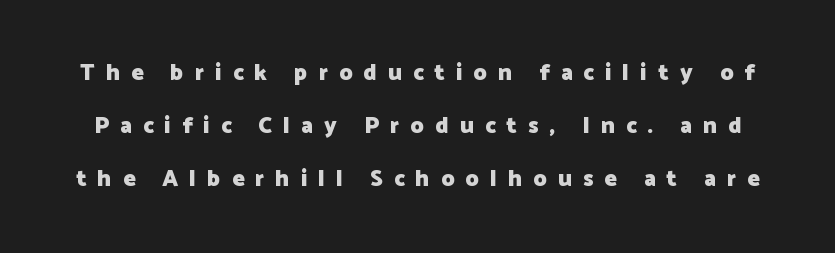
{"italic": "no", "bold": "yes", "underline": "no", "line_spacing": "loose", "line_spacing_ratio": 2.3, "letter_spacing": "wide", "letter_spacing_em": 0.48, "glyph_px": 23}
